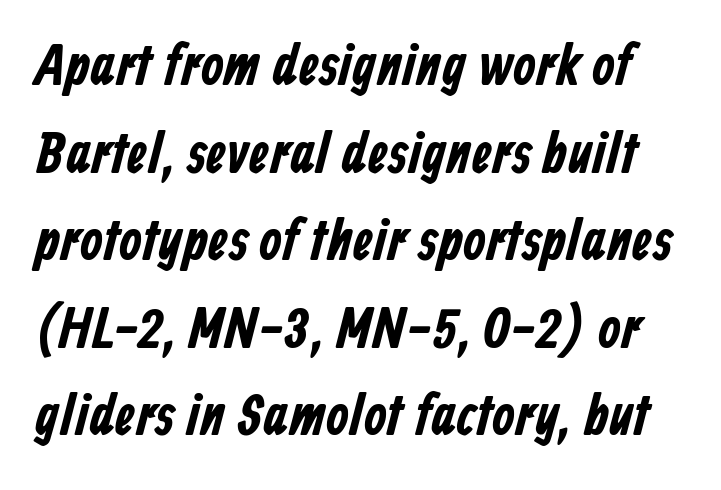
Check under the words: just untouched page. In terms of letterform style, serifs are entirely absent. Inter-character spacing is left at the font's built-in metrics. In terms of leading, this rendering sits right in the middle.
